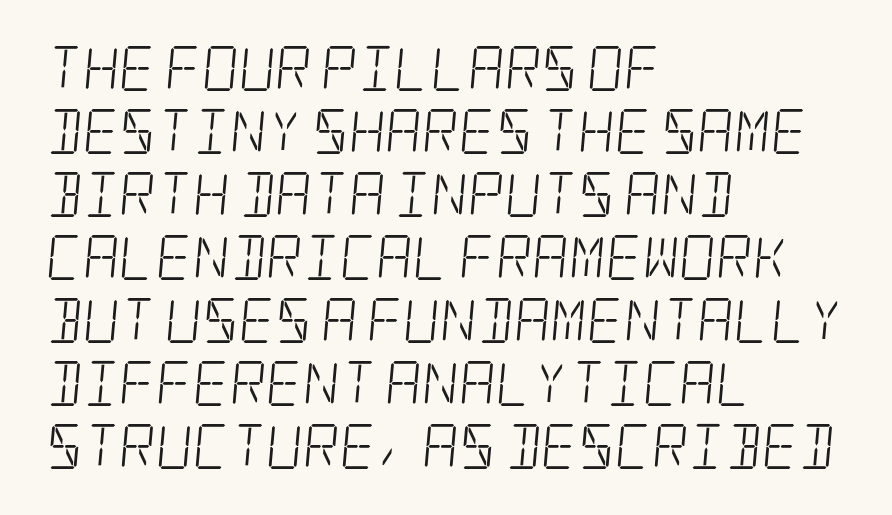
{"serif": "yes", "bold": "no", "weight": "light", "width": "condensed", "stroke_contrast": "low", "x_height": "large", "underline": "no", "align": "left", "line_spacing": "normal", "line_spacing_ratio": 1.4, "letter_spacing": "normal", "letter_spacing_em": 0.0, "glyph_px": 45}
